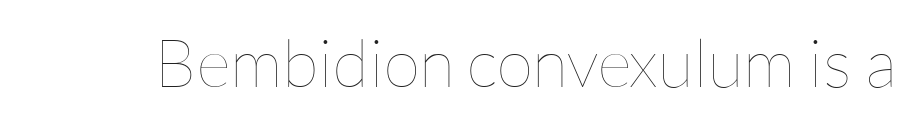
Character widths vary here, with narrow letters taking less room than wide ones. Nothing unusual about the tracking: characters are spaced as the font intends. Stem width sits at or under what a default text font uses. Posture: straight, roman, zero tilt. Has an underline been added? It has not.
